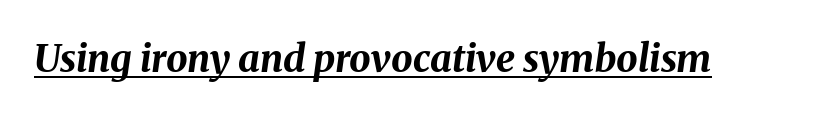
Note the varied advance widths — an 'i' is clearly narrower than an 'm'. Honestly, the letter spacing is just normal — you wouldn't notice it. Pretty heavy lettering here — definitely bold. These characters rest on top of a visible drawn line.
